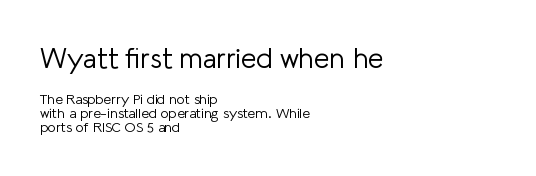
Q: Is the text bold? A: No.
Q: Is the text italic (slanted)? A: No, it is upright.
Q: Is the typeface a serif or a sans-serif typeface? A: Sans-serif.
Q: Is the text underlined? A: No.
Q: How is the paragraph aligned? A: Left-aligned.
Q: Is the spacing between letters normal or unusually wide? A: Normal.
Q: Is the spacing between lines tight, normal or loose? A: Tight.
Q: Which block of text is set in a larger size, the first (top) or the second (bottom)? A: The first (top) one.
Q: Width (condensed, normal, or wide)? A: Normal.
Q: Stroke contrast? A: Low.
Q: x-height? A: Medium.
Q: Monospaced? A: No.
